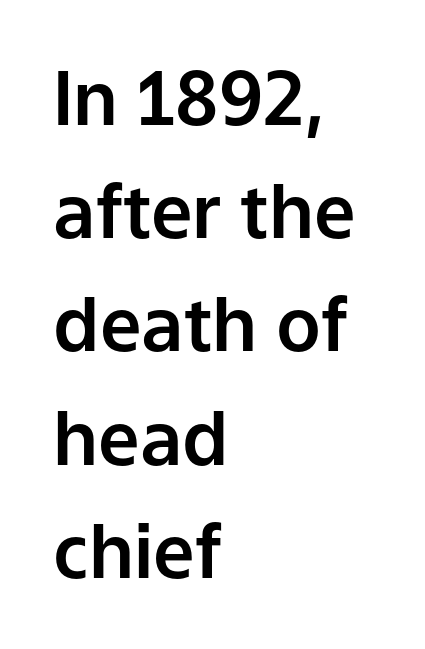
The image shows 74 px sans-serif type, upright; set left-aligned, normal line spacing (1.53x), normal letter spacing, not underlined; low stroke contrast and a medium x-height.
